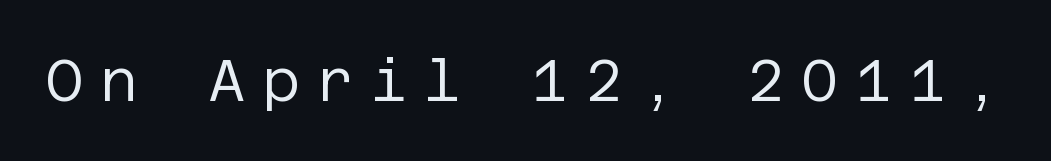
Q: Is the text bold? A: No.
Q: Is the text italic (slanted)? A: No, it is upright.
Q: Is the typeface a serif or a sans-serif typeface? A: Sans-serif.
Q: Is the text underlined? A: No.
Q: Is the spacing between letters normal or unusually wide? A: Unusually wide.
Q: Width (condensed, normal, or wide)? A: Normal.
Q: Stroke contrast? A: Low.
Q: x-height? A: Large.
